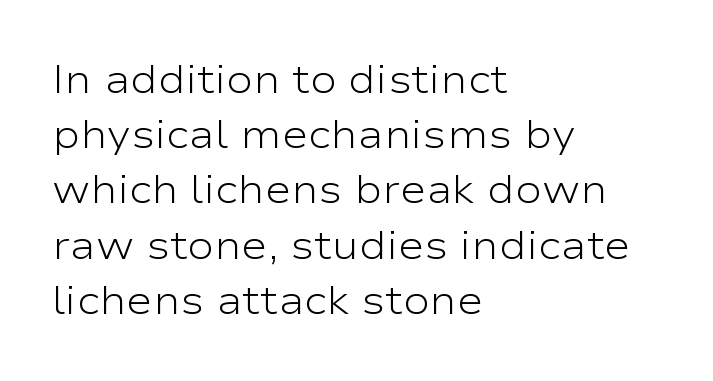
Q: Is the text bold? A: No.
Q: Is the text italic (slanted)? A: No, it is upright.
Q: Is the typeface a serif or a sans-serif typeface? A: Sans-serif.
Q: Is the text underlined? A: No.
Q: How is the paragraph aligned? A: Left-aligned.
Q: Is the spacing between letters normal or unusually wide? A: Normal.
Q: Is the spacing between lines tight, normal or loose? A: Normal.
Q: Width (condensed, normal, or wide)? A: Wide.
Q: Stroke contrast? A: Low.
Q: x-height? A: Medium.
Q: Monospaced? A: No.
